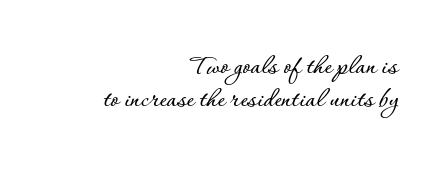
Q: Is the text italic (slanted)? A: Yes.
Q: Is the text underlined? A: No.
Q: How is the paragraph aligned? A: Right-aligned.
Q: Is the spacing between letters normal or unusually wide? A: Normal.
Q: Width (condensed, normal, or wide)? A: Normal.
Q: Stroke contrast? A: Low.
Q: x-height? A: Small.
Q: Monospaced? A: No.
